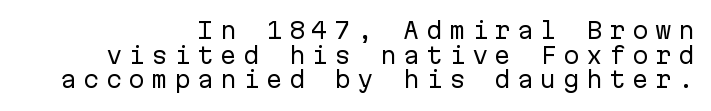
{"italic": "no", "bold": "no", "underline": "no", "align": "right", "line_spacing": "tight", "line_spacing_ratio": 1.12, "letter_spacing": "wide", "letter_spacing_em": 0.29, "glyph_px": 22}
